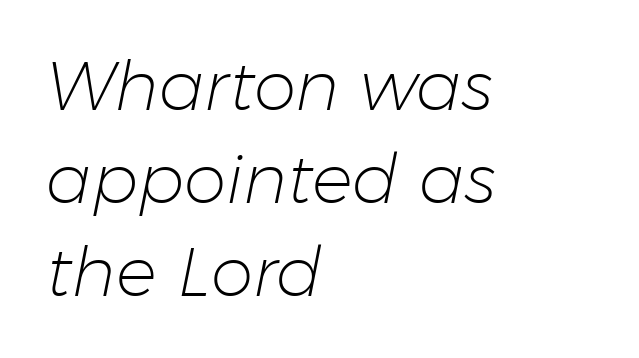
Q: Is the text bold? A: No.
Q: Is the text italic (slanted)? A: Yes, it leans right by about 11 degrees.
Q: Is the text underlined? A: No.
Q: How is the paragraph aligned? A: Left-aligned.
Q: Is the spacing between letters normal or unusually wide? A: Normal.
Q: Is the spacing between lines tight, normal or loose? A: Normal.
Q: Width (condensed, normal, or wide)? A: Normal.
Q: Stroke contrast? A: Low.
Q: x-height? A: Medium.
Q: Monospaced? A: No.
